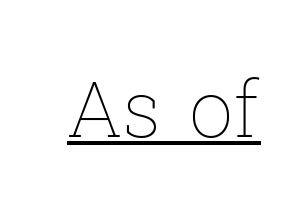
The image shows 78 px thin type, upright; set normal letter spacing, underlined; low stroke contrast and a medium x-height.
